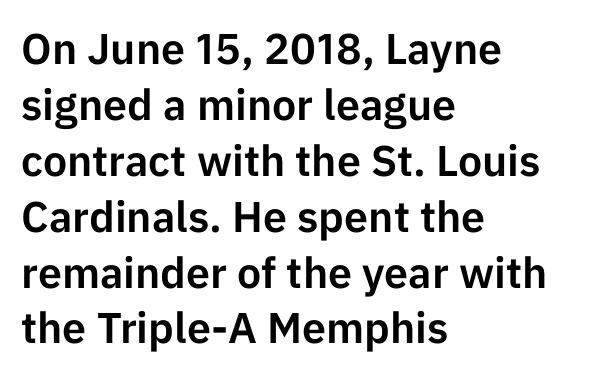
Q: Is the text italic (slanted)? A: No, it is upright.
Q: Is the typeface a serif or a sans-serif typeface? A: Sans-serif.
Q: Is the text underlined? A: No.
Q: How is the paragraph aligned? A: Left-aligned.
Q: Is the spacing between letters normal or unusually wide? A: Normal.
Q: Is the spacing between lines tight, normal or loose? A: Normal.
Q: Width (condensed, normal, or wide)? A: Normal.
Q: Stroke contrast? A: Low.
Q: x-height? A: Medium.
Q: Monospaced? A: No.
